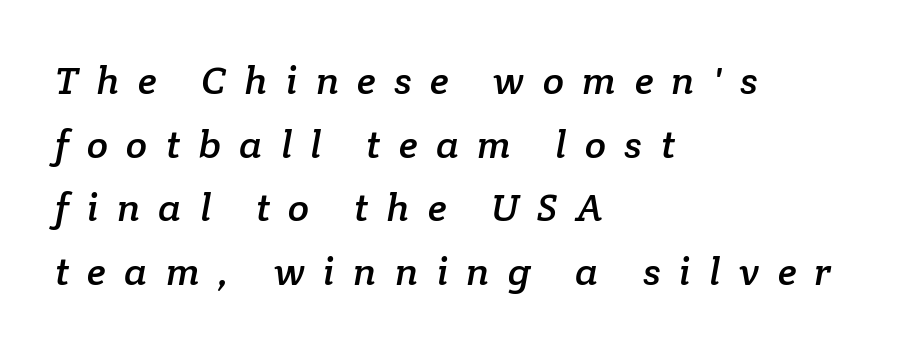
Display-style spreading of the glyphs; the letterfit is very open. If you measured baseline to baseline, you'd find a middling distance. Glance below the letters and you will spot only blank space. This rendering uses left alignment, leaving the right contour irregular. The glyphs in this specimen are seriffed.
